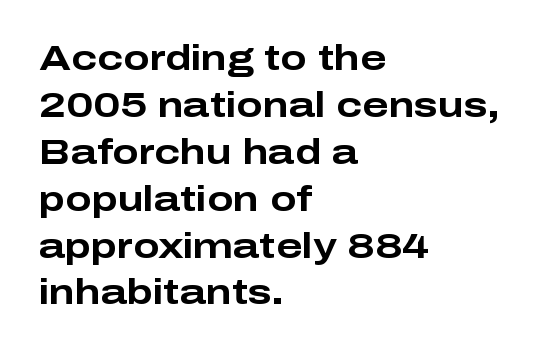
{"serif": "no", "italic": "no", "bold": "yes", "weight": "bold", "width": "wide", "stroke_contrast": "low", "x_height": "medium", "monospaced": "no", "underline": "no", "align": "left", "line_spacing": "normal", "line_spacing_ratio": 1.34, "letter_spacing": "normal", "letter_spacing_em": 0.0, "glyph_px": 35}
